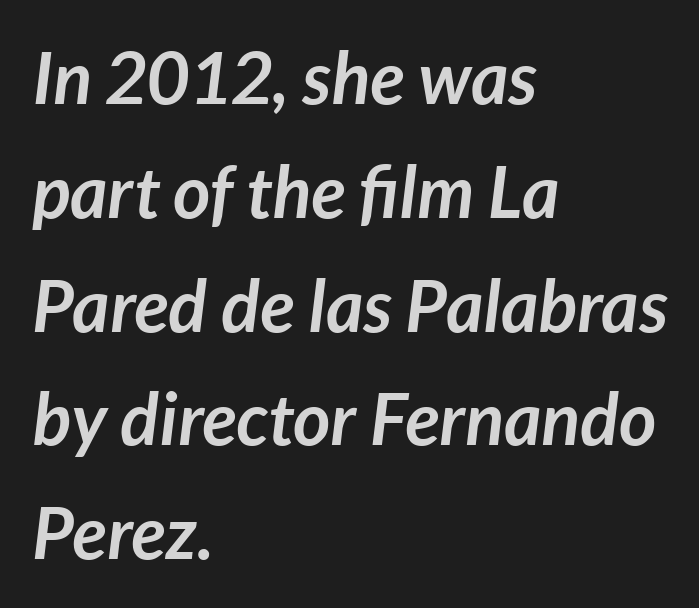
The image shows 72 px semibold type, italic (leaning right); set left-aligned, normal line spacing (1.58x), normal letter spacing, not underlined; low stroke contrast and a medium x-height.
